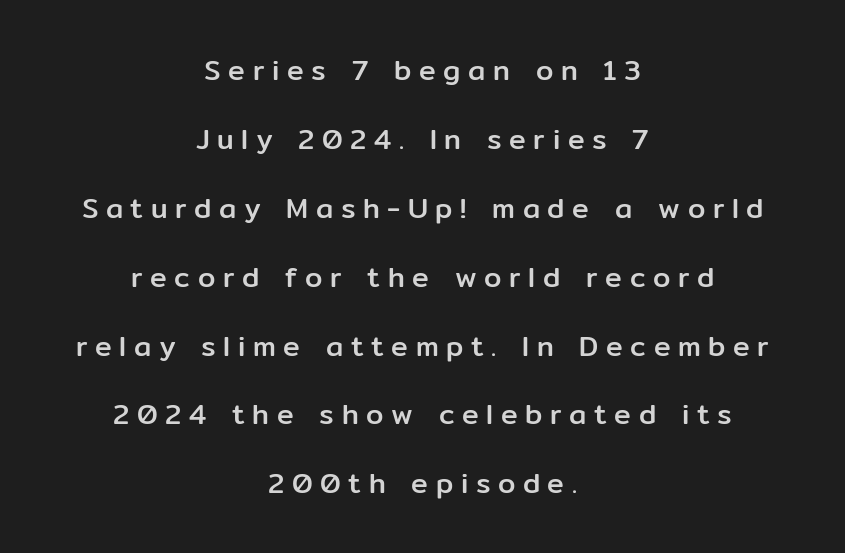
Descenders are the only things crossing below the line. You could not count columns in this text — the font is proportionally spaced. Serif or sans? Sans — the stroke terminals are bare. Ascenders rise straight up at ninety degrees. Leading: increased.
